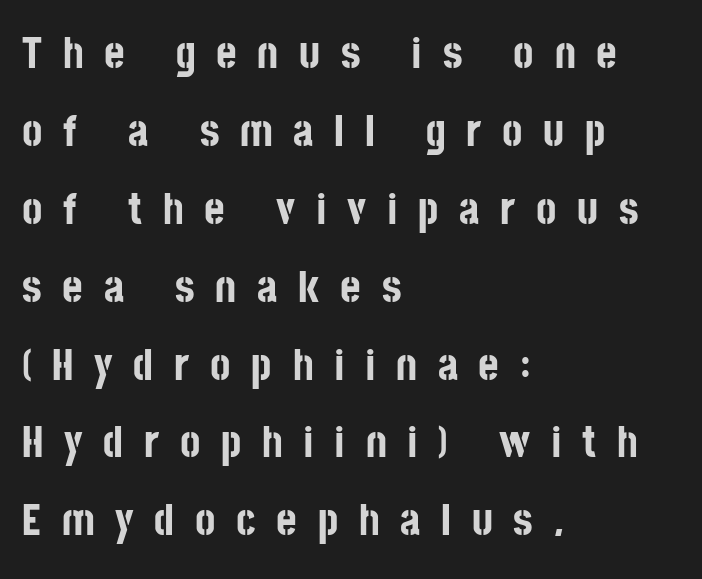
The image shows 44 px bold, condensed sans-serif type, upright; set left-aligned, line spacing 1.77x, unusually wide letter spacing (+0.47 em), not underlined; low stroke contrast and a large x-height.
